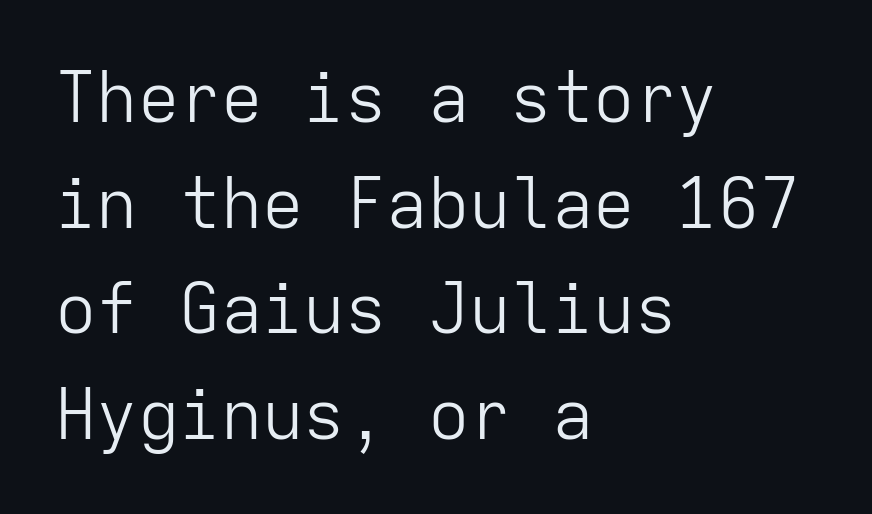
{"serif": "no", "italic": "no", "bold": "no", "weight": "light", "width": "normal", "stroke_contrast": "low", "x_height": "medium", "monospaced": "yes", "underline": "no", "align": "left", "line_spacing": "normal", "line_spacing_ratio": 1.53, "letter_spacing": "normal", "letter_spacing_em": 0.0, "glyph_px": 69}
